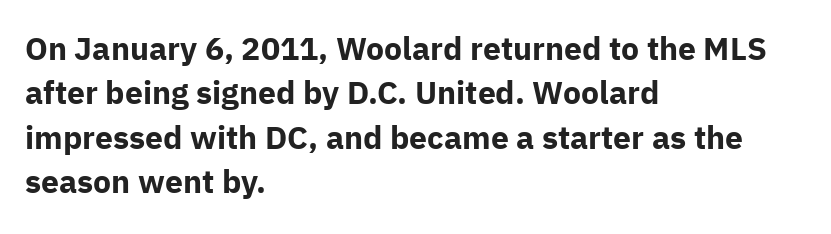
{"serif": "no", "italic": "no", "bold": "yes", "weight": "bold", "width": "normal", "stroke_contrast": "low", "x_height": "medium", "monospaced": "no", "underline": "no", "align": "left", "line_spacing": "normal", "line_spacing_ratio": 1.39, "letter_spacing": "normal", "letter_spacing_em": 0.0, "glyph_px": 32}
